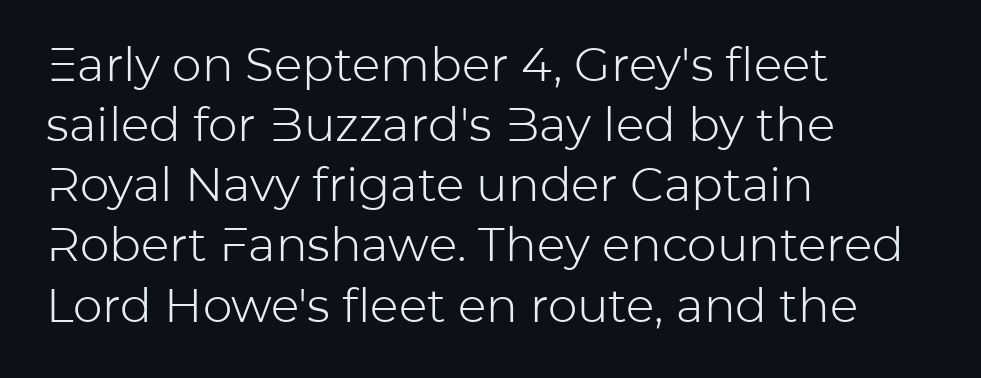
Posture: vertical. Only glyphs here, with clear space below each row. Tracking here is standard; glyphs follow each other at the usual distance. Varying glyph widths throughout — classic text-font behaviour.
